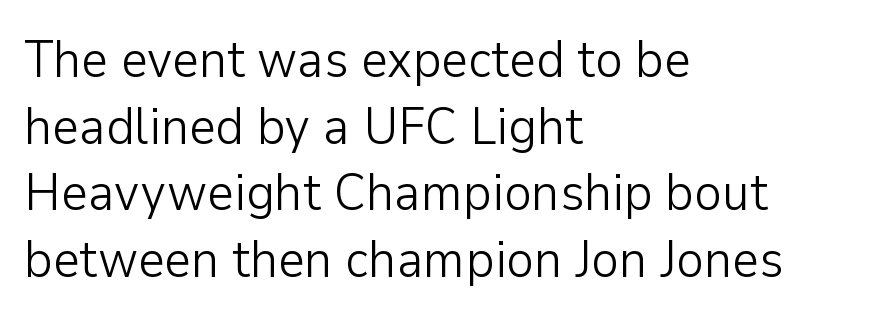
This sample uses a sans-serif face. Just letters on the line, the space beneath them empty. Here the designer chose a conventional face with non-uniform glyph widths. Observe the ordinary spacing: letters are neighbours, not strangers. This is roman type, the default non-slanted kind. Honestly, the row spacing looks completely unremarkable.
